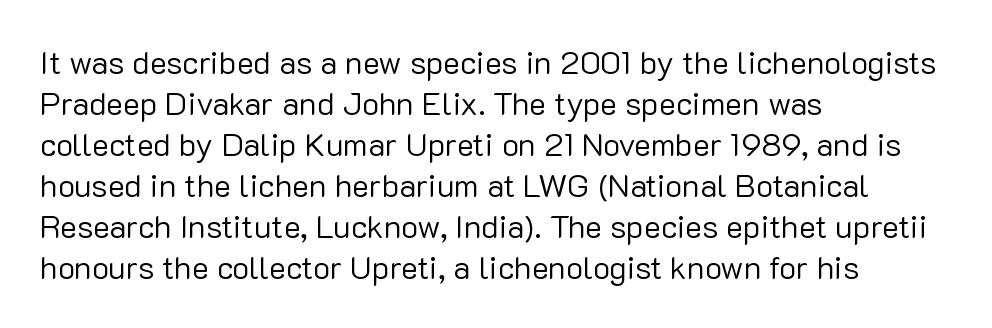
The image shows 32 px regular-weight sans-serif type, upright; set left-aligned, normal line spacing (1.28x), normal letter spacing, not underlined; low stroke contrast and a medium x-height.
